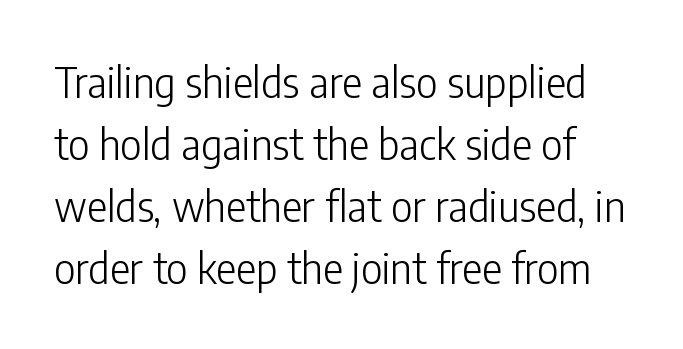
Q: Is the text bold? A: No.
Q: Is the text italic (slanted)? A: No, it is upright.
Q: Is the typeface a serif or a sans-serif typeface? A: Sans-serif.
Q: Is the text underlined? A: No.
Q: Is the spacing between letters normal or unusually wide? A: Normal.
Q: Is the spacing between lines tight, normal or loose? A: Normal.
Q: Width (condensed, normal, or wide)? A: Condensed.
Q: Stroke contrast? A: Low.
Q: x-height? A: Medium.
Q: Monospaced? A: No.
